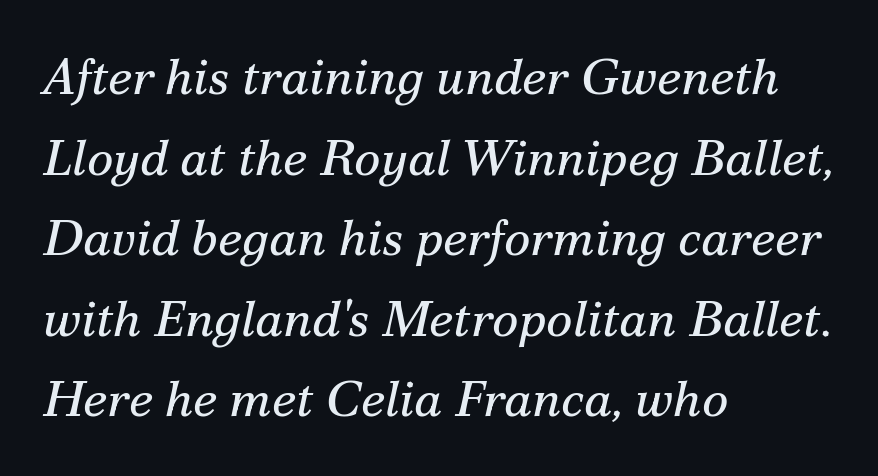
Descenders are the only things crossing below the line. Nobody touched the tracking dial on this one. Leading: standard. Note: serifs present on the glyphs. Bold? No — there's no thickening of the strokes.
